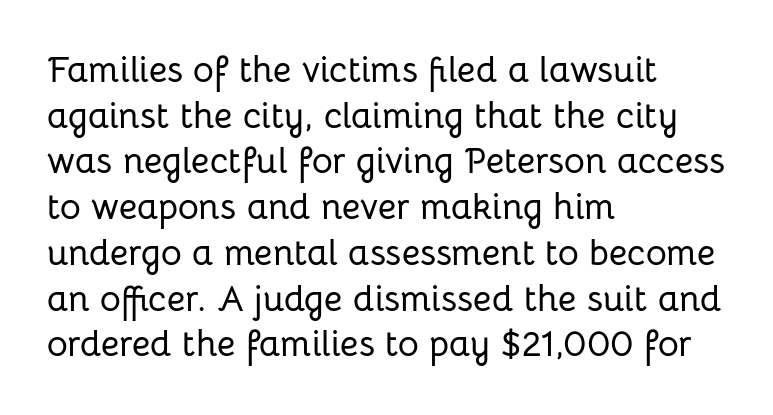
Q: Is the text italic (slanted)? A: No, it is upright.
Q: Is the typeface a serif or a sans-serif typeface? A: Sans-serif.
Q: Is the text underlined? A: No.
Q: How is the paragraph aligned? A: Left-aligned.
Q: Is the spacing between letters normal or unusually wide? A: Normal.
Q: Is the spacing between lines tight, normal or loose? A: Normal.
Q: Width (condensed, normal, or wide)? A: Normal.
Q: Stroke contrast? A: Low.
Q: x-height? A: Medium.
Q: Monospaced? A: No.
